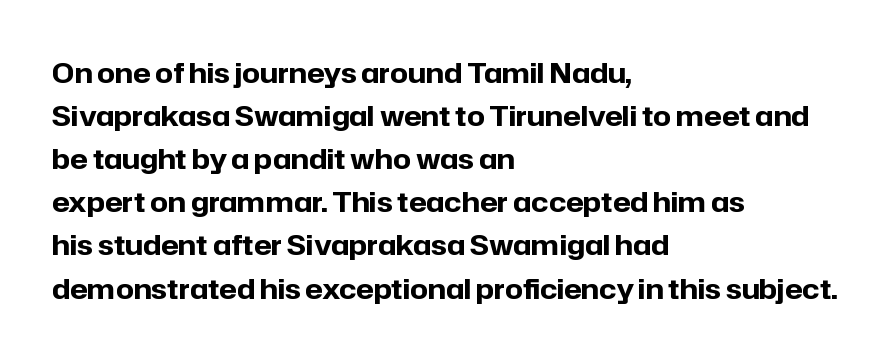
The image shows 28 px bold sans-serif type, upright; set left-aligned, normal line spacing (1.54x), normal letter spacing, not underlined; low stroke contrast and a medium x-height.
